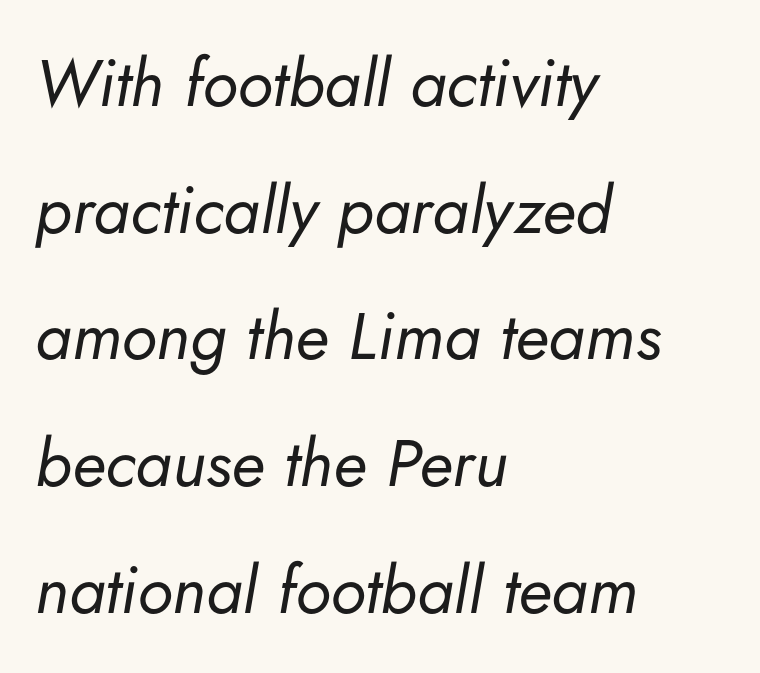
A typesetter would mark this as italic. Tracking value appears to be zero — textbook default spacing. Descenders hang freely into open space. Notice the wide empty band between every row — that's loose leading.
